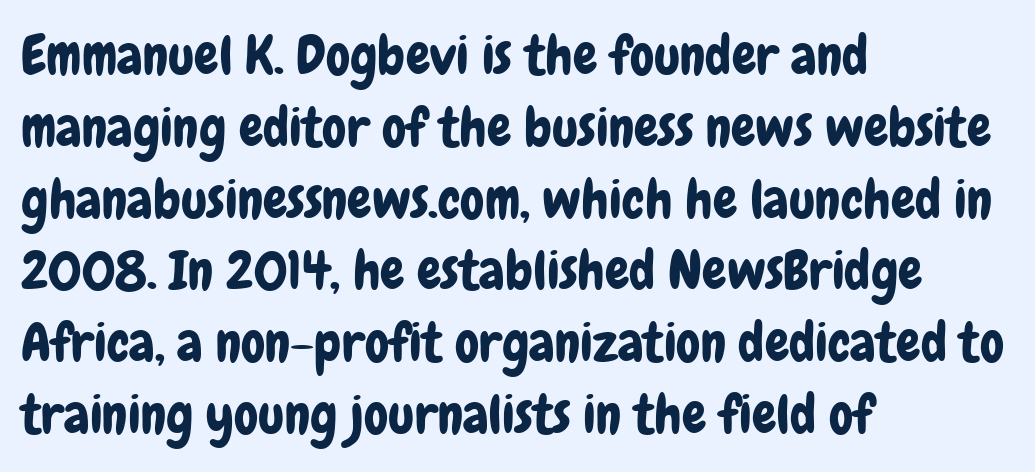
Default kerning and tracking; the words read as compact shapes. The string is rendered with underlining switched off. Each line starts at the same left margin while the right side varies. Honestly, the row spacing looks completely unremarkable. Posture: straight, roman, zero tilt.
